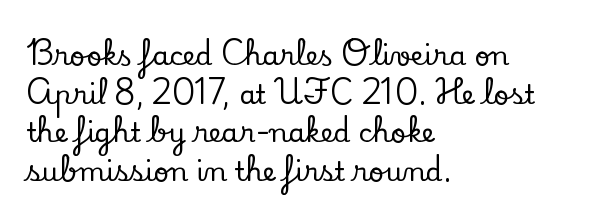
Q: Is the text italic (slanted)? A: No, it is upright.
Q: Is the text underlined? A: No.
Q: How is the paragraph aligned? A: Left-aligned.
Q: Is the spacing between letters normal or unusually wide? A: Normal.
Q: Is the spacing between lines tight, normal or loose? A: Normal.
